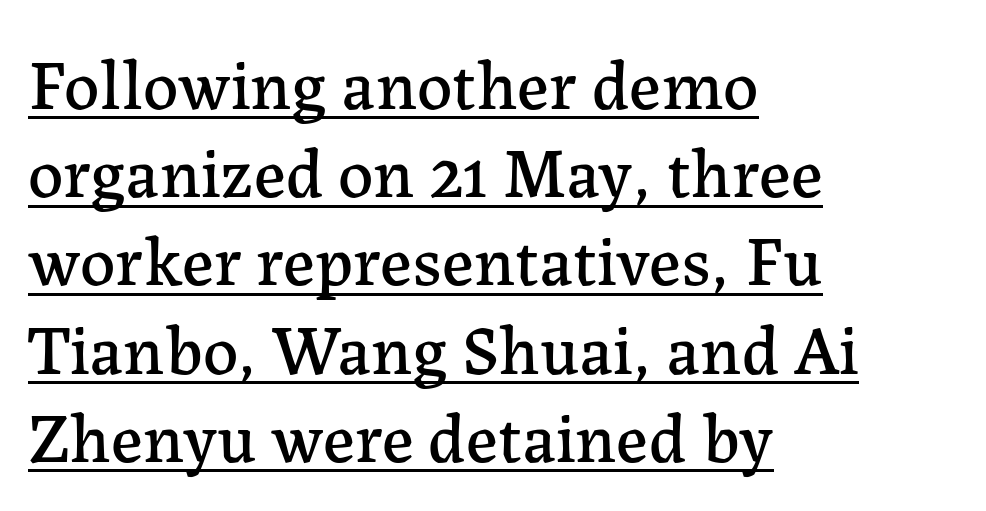
Each letter keeps its own natural width here, so spacing adapts to shape. Interline gaps are of average width in this sample. A typesetter would call this zero additional tracking. Does the type have serifs? Yes, each stem ends in a small foot. This rendering features underlined lettering. Left-aligned paragraph, ragged on the right.
